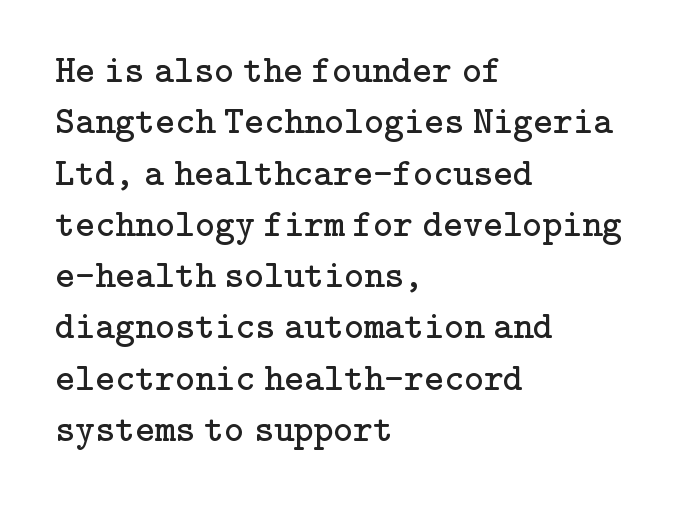
It's the straight-up-and-down kind of type. Normally led — the rows are evenly, conventionally spaced. Characters follow at the spacing the type designer built in. Old-style or modern, the face here clearly has serifs.
